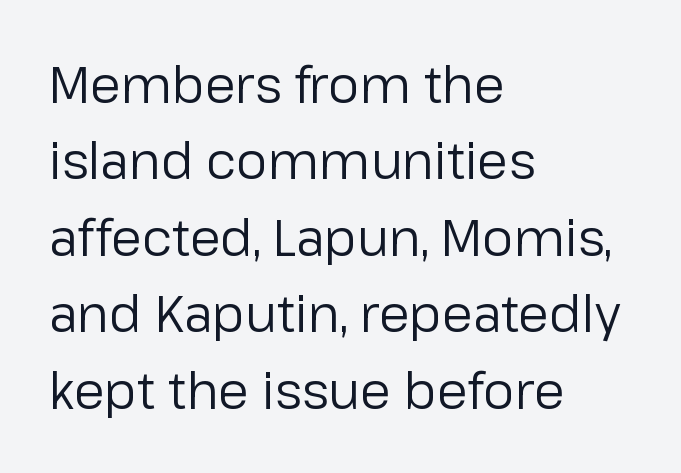
Check the space under the baseline: it is left empty. Here the designer chose a conventional face with non-uniform glyph widths. Observe the ordinary spacing: letters are neighbours, not strangers. The lettering holds an erect, upright posture throughout. Type style note: lacks serifs. Each new line begins a customary step beneath the previous one.
